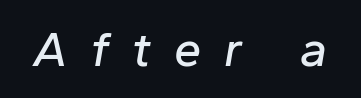
Q: Is the text italic (slanted)? A: Yes, it leans right by about 10 degrees.
Q: Is the text underlined? A: No.
Q: Is the spacing between letters normal or unusually wide? A: Unusually wide.
Q: Width (condensed, normal, or wide)? A: Normal.
Q: Stroke contrast? A: Low.
Q: x-height? A: Medium.
Q: Monospaced? A: No.
